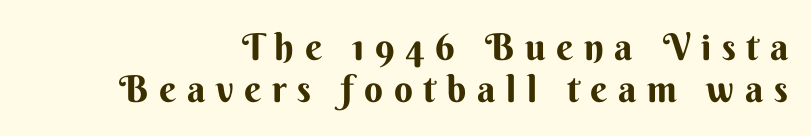
The image shows 37 px bold sans-serif type, upright; set right-aligned, tight line spacing (1.14x), unusually wide letter spacing (+0.29 em), not underlined; medium stroke contrast and a small x-height.
